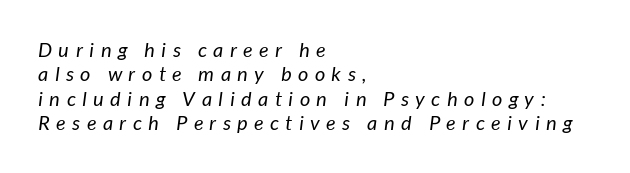
Q: Is the text bold? A: No.
Q: Is the text underlined? A: No.
Q: How is the paragraph aligned? A: Left-aligned.
Q: Is the spacing between letters normal or unusually wide? A: Unusually wide.
